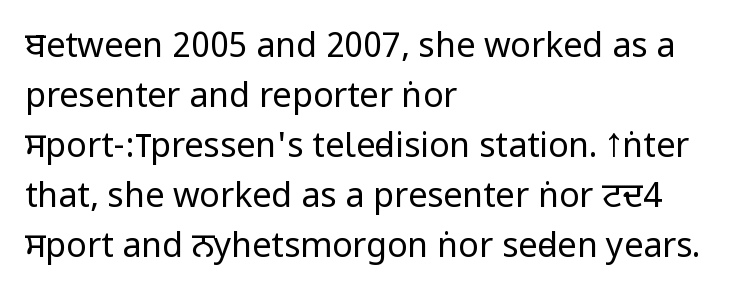
Rendered with straight, roman letterforms. Typographically, this falls in the sans-serif category. The cut favours lightness, reaching ordinary text weight at its darkest. Has an underline been added? It has not.
